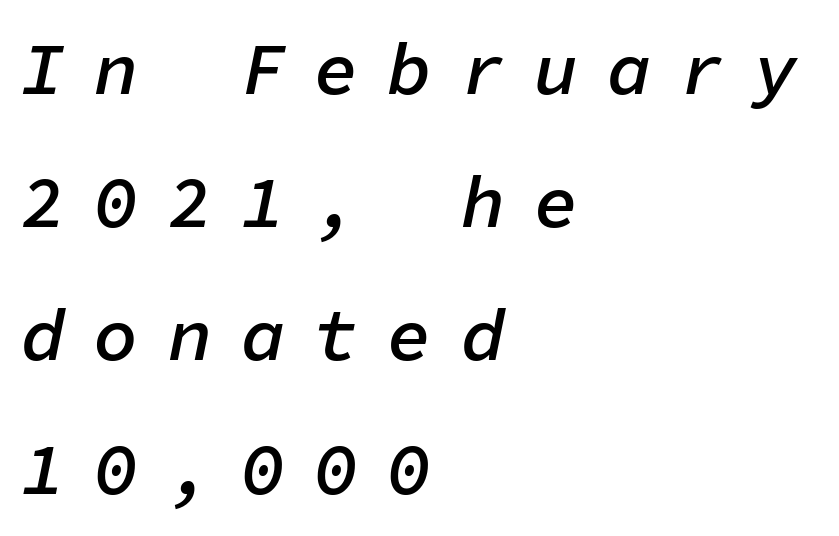
The image shows 74 px semibold type, italic (leaning right), monospaced; set left-aligned, line spacing 1.8x, unusually wide letter spacing (+0.39 em), not underlined; low stroke contrast and a medium x-height.
